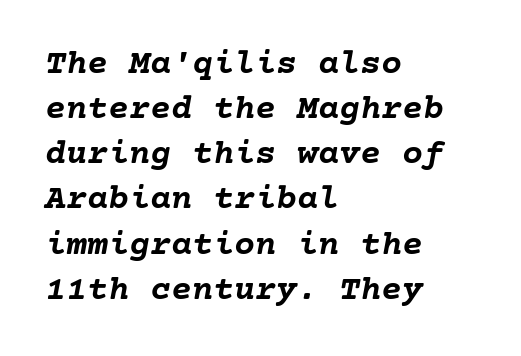
Q: Is the text bold? A: Yes.
Q: Is the text italic (slanted)? A: Yes, it leans right by about 10 degrees.
Q: Is the text underlined? A: No.
Q: How is the paragraph aligned? A: Left-aligned.
Q: Is the spacing between letters normal or unusually wide? A: Normal.
Q: Is the spacing between lines tight, normal or loose? A: Normal.
Q: Width (condensed, normal, or wide)? A: Normal.
Q: Stroke contrast? A: Low.
Q: x-height? A: Medium.
